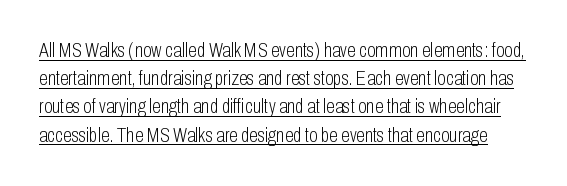
{"italic": "no", "bold": "no", "underline": "yes", "line_spacing": "normal", "line_spacing_ratio": 1.41, "letter_spacing": "normal", "letter_spacing_em": 0.0, "glyph_px": 20}
